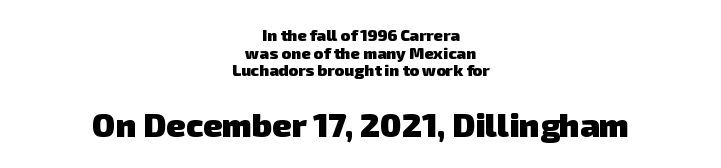
The image shows 33 px heavy sans-serif type; set centered, tight line spacing (1.1x), normal letter spacing, not underlined; the second (bottom) block is 2.06x larger; low stroke contrast and a medium x-height.
